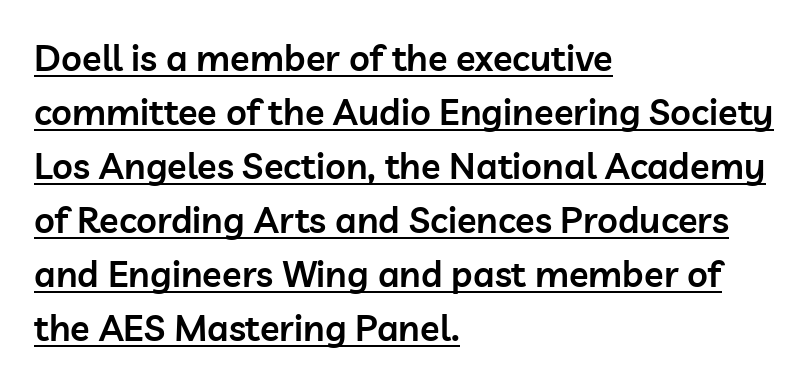
Each letter's strokes conclude bluntly, with no projecting serifs. The rendering uses the underline text-decoration. Does the leading feel generous? No, just average. Proportional: the letters do not fall into vertical columns.
